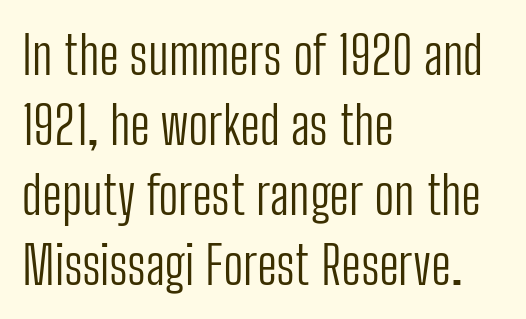
The typeface has the unassuming heft of standard copy or less. The letters advance in unequal steps, a hallmark of proportional type. The rag falls on the right side of this text block. This sample keeps an unexceptional amount of space between lines. Here the glyphs are tracked normally, forming tight word shapes. The font family rendered here belongs to the sans-serif group.
